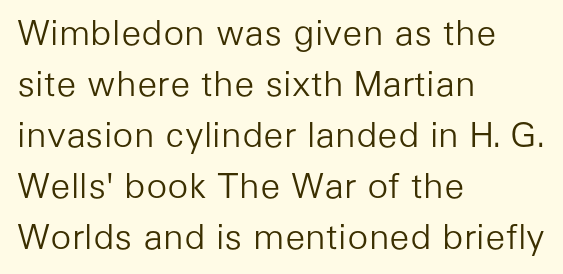
{"serif": "no", "italic": "no", "bold": "no", "weight": "light", "width": "normal", "stroke_contrast": "low", "x_height": "medium", "monospaced": "no", "underline": "no", "align": "left", "line_spacing": "normal", "line_spacing_ratio": 1.46, "letter_spacing": "normal", "letter_spacing_em": 0.0, "glyph_px": 35}
